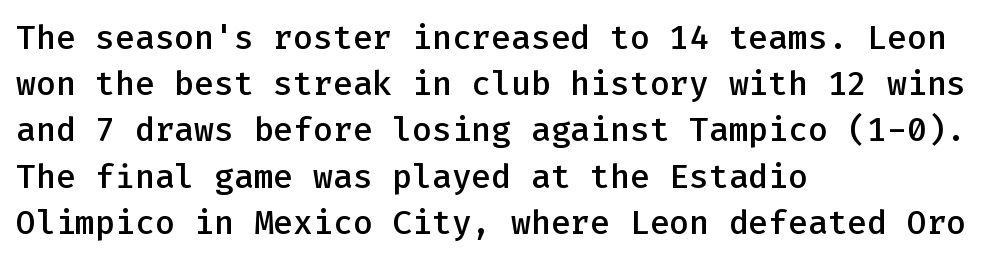
Q: Is the text bold? A: Semi-bold.
Q: Is the text italic (slanted)? A: No, it is upright.
Q: Is the typeface a serif or a sans-serif typeface? A: Sans-serif.
Q: Is the text underlined? A: No.
Q: How is the paragraph aligned? A: Left-aligned.
Q: Is the spacing between letters normal or unusually wide? A: Normal.
Q: Is the spacing between lines tight, normal or loose? A: Normal.
Q: Width (condensed, normal, or wide)? A: Normal.
Q: Stroke contrast? A: Low.
Q: x-height? A: Medium.
Q: Monospaced? A: Yes.
